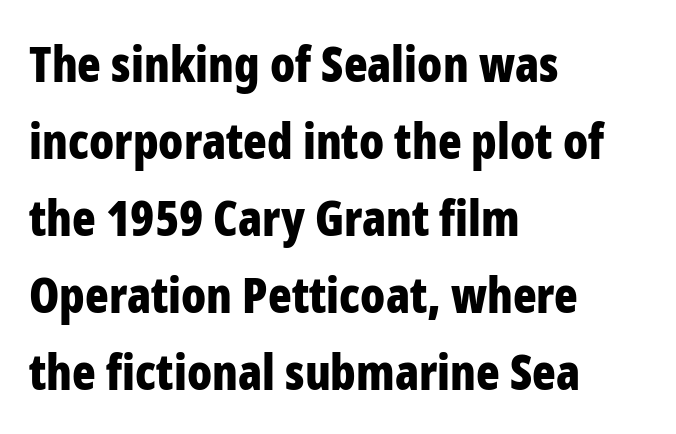
Every character sits straight up, as roman type does. The face used here is rendered with its standard letterfit. Descenders are the only things crossing below the line. Stroke terminals: plain, sans-serif. Character widths vary here, with narrow letters taking less room than wide ones. Heavy-handed strokes throughout: this text is bold.
